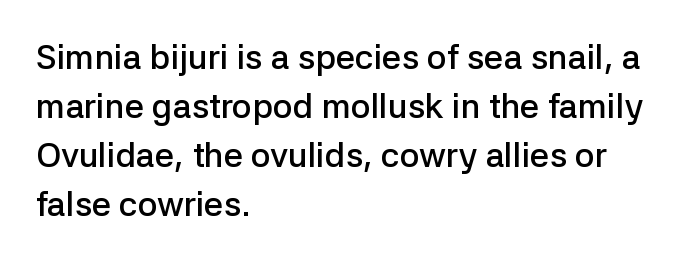
The image shows 34 px semibold sans-serif type, upright; set left-aligned, normal line spacing (1.44x), normal letter spacing, not underlined; low stroke contrast and a medium x-height.
